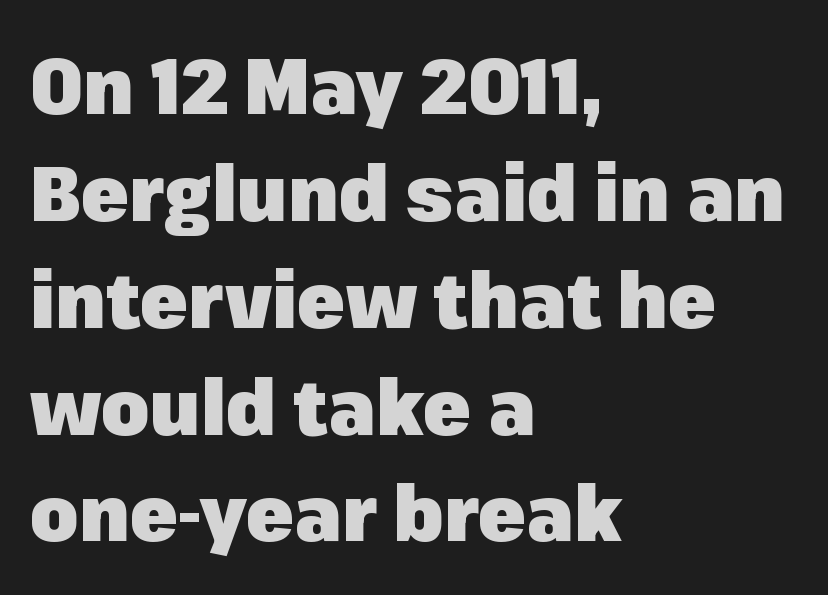
Q: Is the text bold? A: Yes.
Q: Is the text italic (slanted)? A: No, it is upright.
Q: Is the typeface a serif or a sans-serif typeface? A: Sans-serif.
Q: Is the text underlined? A: No.
Q: How is the paragraph aligned? A: Left-aligned.
Q: Is the spacing between letters normal or unusually wide? A: Normal.
Q: Is the spacing between lines tight, normal or loose? A: Normal.
Q: Width (condensed, normal, or wide)? A: Normal.
Q: Stroke contrast? A: Low.
Q: x-height? A: Medium.
Q: Monospaced? A: No.
